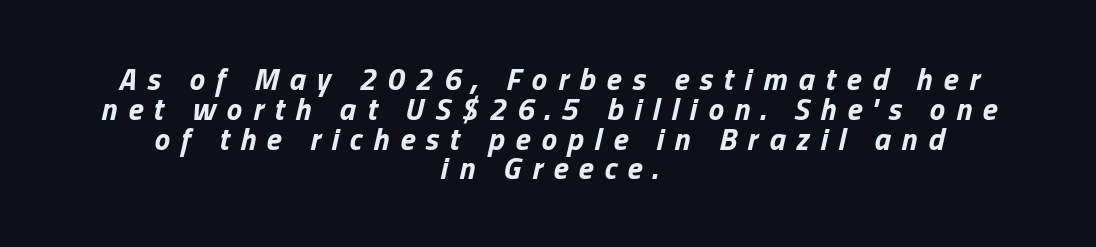
Q: Is the text bold? A: Yes.
Q: Is the text italic (slanted)? A: Yes, it leans right by about 13 degrees.
Q: Is the text underlined? A: No.
Q: How is the paragraph aligned? A: Centered.
Q: Is the spacing between letters normal or unusually wide? A: Unusually wide.
Q: Is the spacing between lines tight, normal or loose? A: Tight.
Q: Width (condensed, normal, or wide)? A: Normal.
Q: Stroke contrast? A: Low.
Q: x-height? A: Medium.
Q: Monospaced? A: No.
